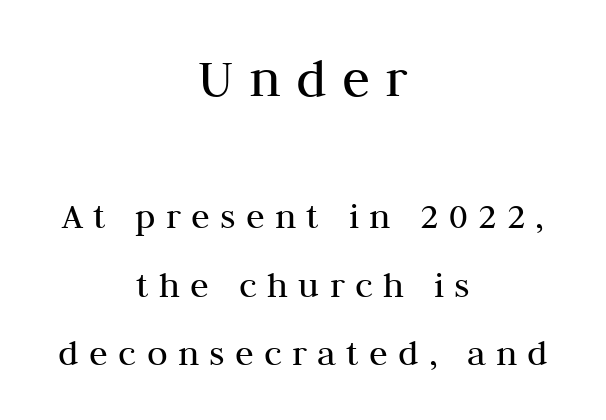
The face looks like a standard text weight, possibly lighter. Honestly, the letter spacing is so wide it's the main thing you notice. The rendering positions every line midway between the sides. Does the type have serifs? Yes, each stem ends in a small foot. The passage shown is typed in a proportional face where columns would drift. Is there any slant? The stems are plumb.
